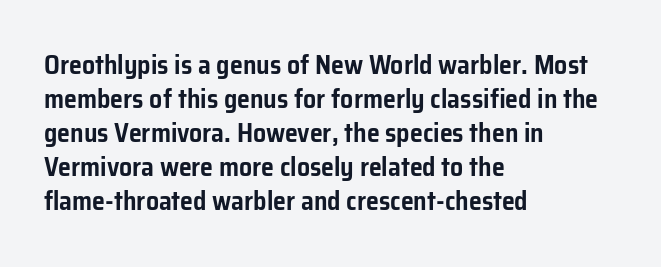
The image shows 26 px text type, upright; set left-aligned, normal line spacing (1.31x), normal letter spacing, not underlined.
